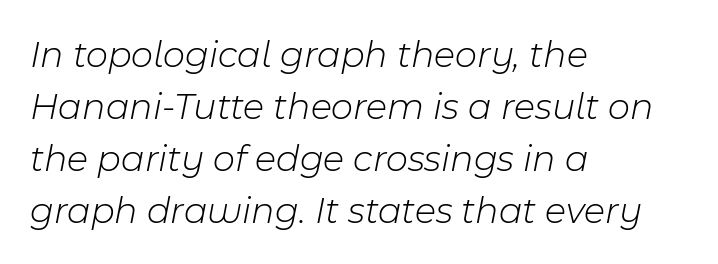
Q: Is the text bold? A: No.
Q: Is the text italic (slanted)? A: Yes, it leans right by about 11 degrees.
Q: Is the text underlined? A: No.
Q: How is the paragraph aligned? A: Left-aligned.
Q: Is the spacing between letters normal or unusually wide? A: Normal.
Q: Is the spacing between lines tight, normal or loose? A: Normal.
Q: Width (condensed, normal, or wide)? A: Normal.
Q: Stroke contrast? A: Low.
Q: x-height? A: Medium.
Q: Monospaced? A: No.
